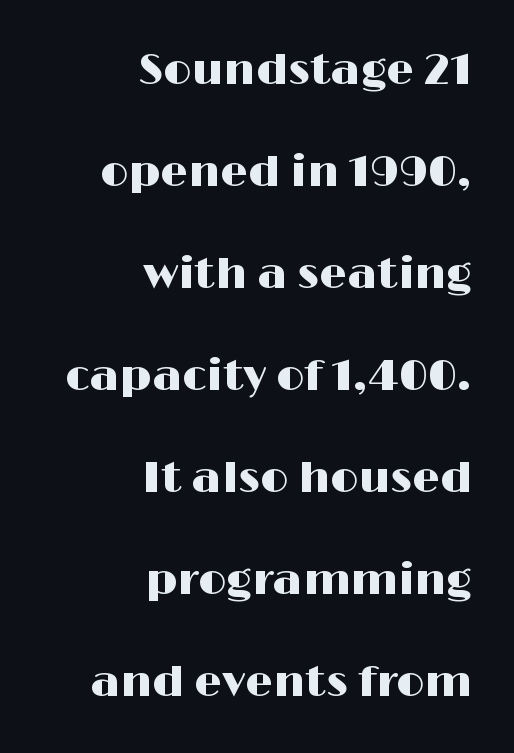
The setting favours the right margin, as signatures and pull-quotes sometimes do. Tracking value appears to be zero — textbook default spacing. Nobody drew a line under any word here. This is roman type, the default non-slanted kind. The rendering uses natural spacing where letterforms have individual widths.
